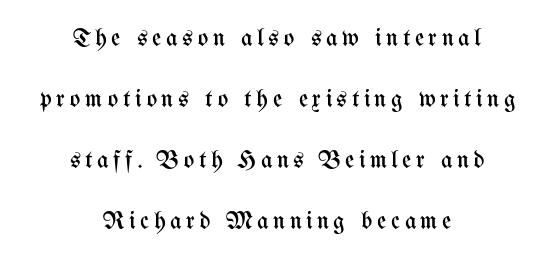
Q: Is the text bold? A: No.
Q: Is the text italic (slanted)? A: No, it is upright.
Q: Is the text underlined? A: No.
Q: How is the paragraph aligned? A: Centered.
Q: Is the spacing between lines tight, normal or loose? A: Loose.
